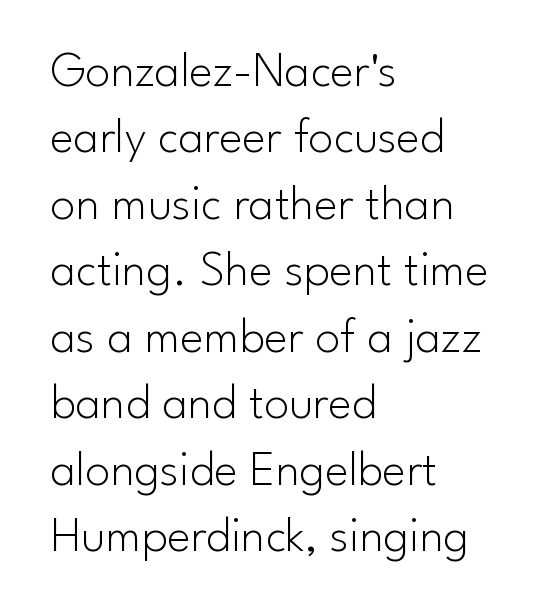
Students, note that the glyphs here touch the page at normal intervals. A light-to-regular cut is what we see here. This sample keeps an unexceptional amount of space between lines. Descenders hang freely into open space. Do the characters align in a grid? No, the font is proportional.
